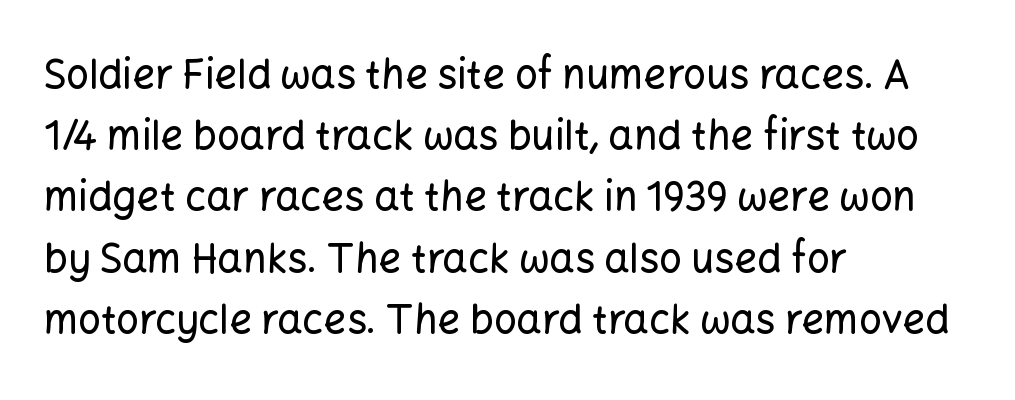
The image shows 40 px sans-serif type, upright; set left-aligned, normal line spacing (1.53x), normal letter spacing, not underlined; low stroke contrast and a medium x-height.
